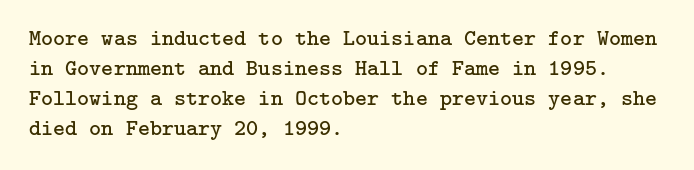
Q: Is the text bold? A: No.
Q: Is the text italic (slanted)? A: No, it is upright.
Q: Is the text underlined? A: No.
Q: How is the paragraph aligned? A: Left-aligned.
Q: Is the spacing between letters normal or unusually wide? A: Normal.
Q: Is the spacing between lines tight, normal or loose? A: Normal.
